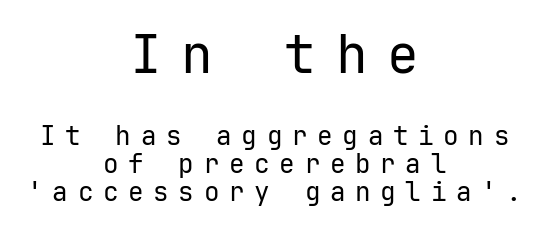
The image shows 53 px regular-weight sans-serif type, upright, monospaced; set centered, tight line spacing (1.08x), unusually wide letter spacing (+0.37 em), not underlined; the first (top) block is 2.04x larger; low stroke contrast and a medium x-height.
